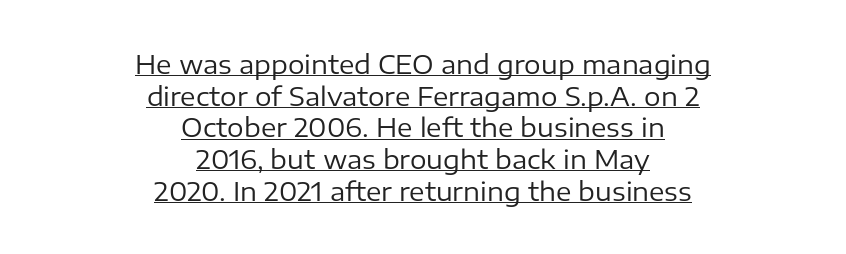
The image shows 26 px text type, upright; set centered, line spacing 1.22x, normal letter spacing, underlined.
